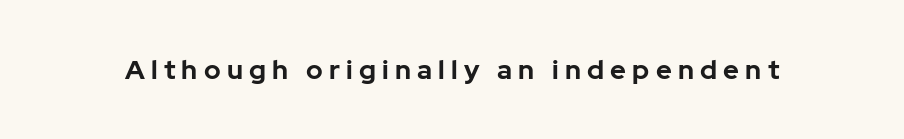
The image shows 27 px bold type, upright; set unusually wide letter spacing (+0.23 em), not underlined.
